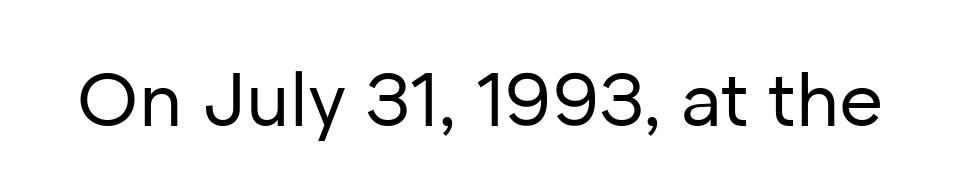
{"serif": "no", "italic": "no", "bold": "no", "weight": "regular", "width": "normal", "stroke_contrast": "low", "x_height": "medium", "monospaced": "no", "underline": "no", "letter_spacing": "normal", "letter_spacing_em": 0.0, "glyph_px": 76}
